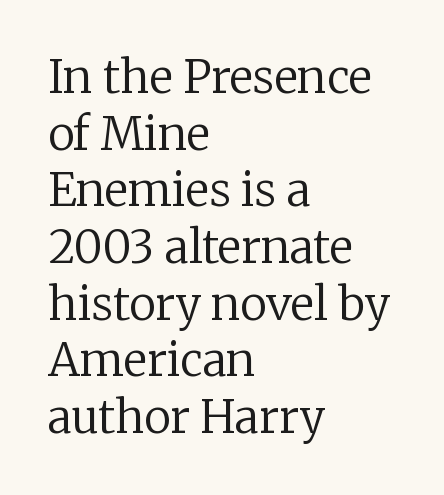
The image shows 45 px regular-weight serif type, upright; set left-aligned, normal line spacing (1.26x), normal letter spacing, not underlined; low stroke contrast and a medium x-height.
